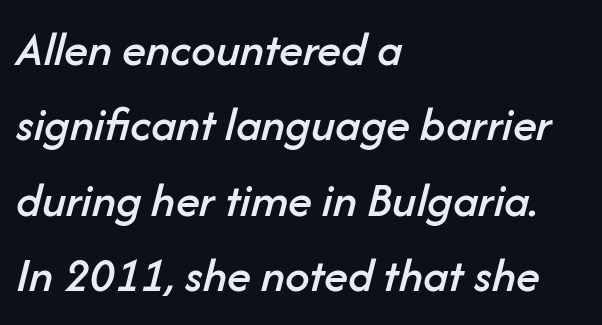
Q: Is the text italic (slanted)? A: Yes, it leans right by about 14 degrees.
Q: Is the text underlined? A: No.
Q: How is the paragraph aligned? A: Left-aligned.
Q: Is the spacing between letters normal or unusually wide? A: Normal.
Q: Is the spacing between lines tight, normal or loose? A: Normal.
Q: Width (condensed, normal, or wide)? A: Normal.
Q: Stroke contrast? A: Low.
Q: x-height? A: Medium.
Q: Monospaced? A: No.
